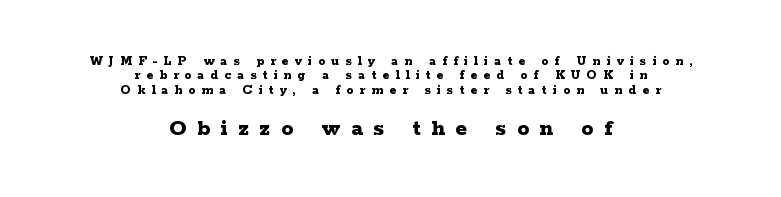
Q: Is the text bold? A: Yes.
Q: Is the text italic (slanted)? A: No, it is upright.
Q: Is the text underlined? A: No.
Q: How is the paragraph aligned? A: Centered.
Q: Is the spacing between letters normal or unusually wide? A: Unusually wide.
Q: Is the spacing between lines tight, normal or loose? A: Tight.
Q: Which block of text is set in a larger size, the first (top) or the second (bottom)? A: The second (bottom) one.
